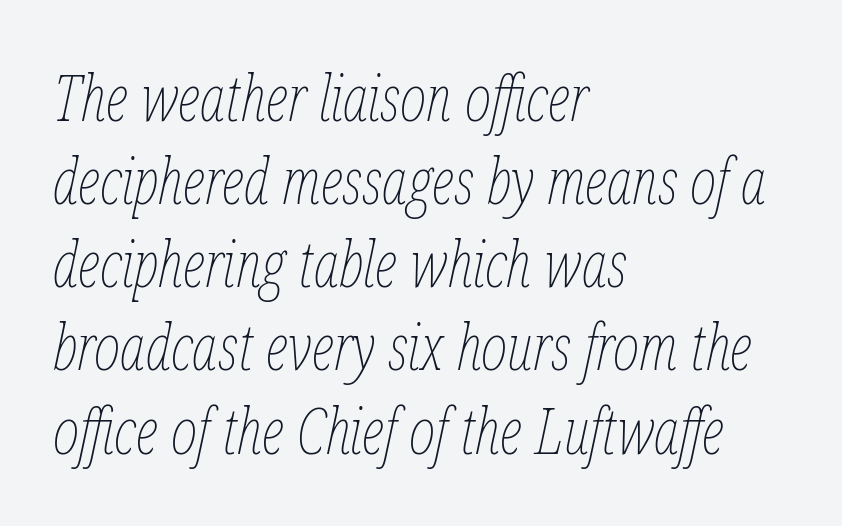
Q: Is the text bold? A: No.
Q: Is the text italic (slanted)? A: Yes, it leans right by about 12 degrees.
Q: Is the text underlined? A: No.
Q: How is the paragraph aligned? A: Left-aligned.
Q: Is the spacing between letters normal or unusually wide? A: Normal.
Q: Is the spacing between lines tight, normal or loose? A: Normal.
Q: Width (condensed, normal, or wide)? A: Condensed.
Q: Stroke contrast? A: Low.
Q: x-height? A: Medium.
Q: Monospaced? A: No.
